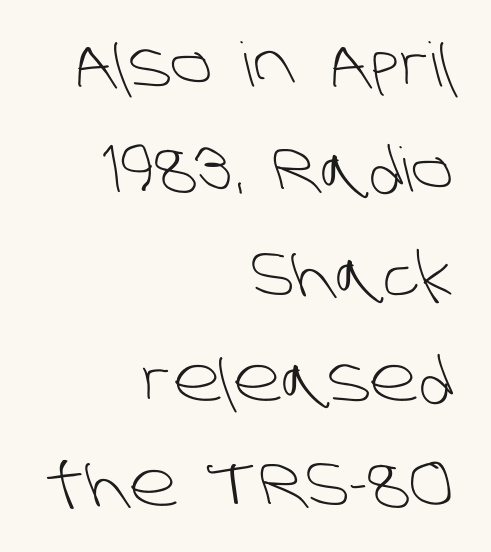
The image shows 61 px light sans-serif type; set right-aligned, line spacing 1.72x, normal letter spacing, not underlined; low stroke contrast and a large x-height.
